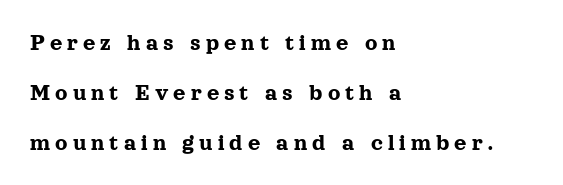
Notice how the passage keeps a crisp vertical edge on the left only. This rendering widens character spacing well past its baseline value. Leading: increased. Italic: no, the glyphs are upright roman. A clean baseline with only descenders dipping below it.
